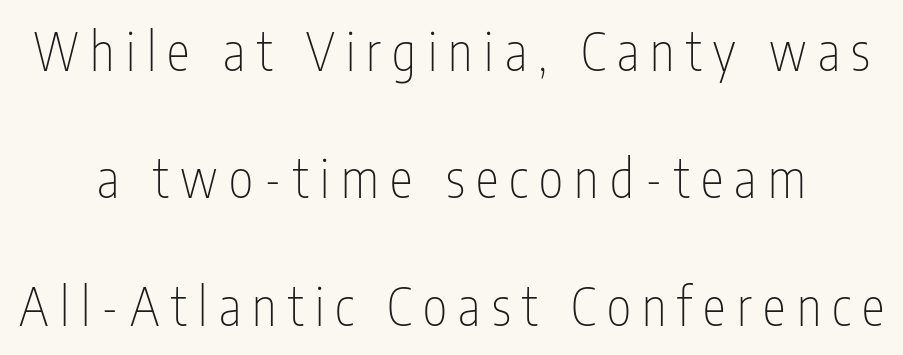
Q: Is the text bold? A: No.
Q: Is the text italic (slanted)? A: No, it is upright.
Q: Is the typeface a serif or a sans-serif typeface? A: Sans-serif.
Q: Is the text underlined? A: No.
Q: Is the spacing between letters normal or unusually wide? A: Unusually wide.
Q: Is the spacing between lines tight, normal or loose? A: Loose.
Q: Width (condensed, normal, or wide)? A: Condensed.
Q: Stroke contrast? A: Low.
Q: x-height? A: Medium.
Q: Monospaced? A: No.
